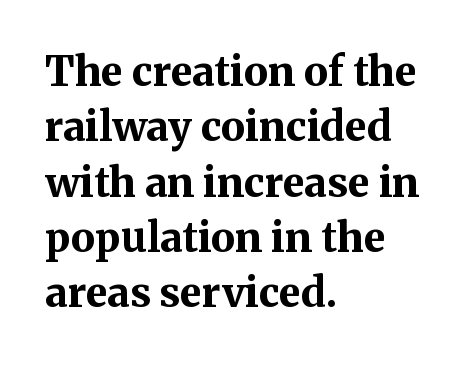
The image shows 41 px bold serif type, upright; set left-aligned, normal line spacing (1.35x), normal letter spacing, not underlined; medium stroke contrast and a medium x-height.
